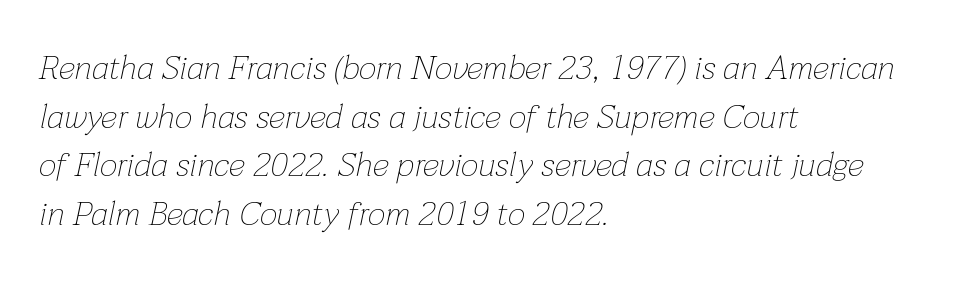
Q: Is the text bold? A: No.
Q: Is the text italic (slanted)? A: Yes, it leans right by about 12 degrees.
Q: Is the text underlined? A: No.
Q: How is the paragraph aligned? A: Left-aligned.
Q: Is the spacing between letters normal or unusually wide? A: Normal.
Q: Is the spacing between lines tight, normal or loose? A: Normal.
Q: Width (condensed, normal, or wide)? A: Normal.
Q: Stroke contrast? A: Low.
Q: x-height? A: Medium.
Q: Monospaced? A: No.
